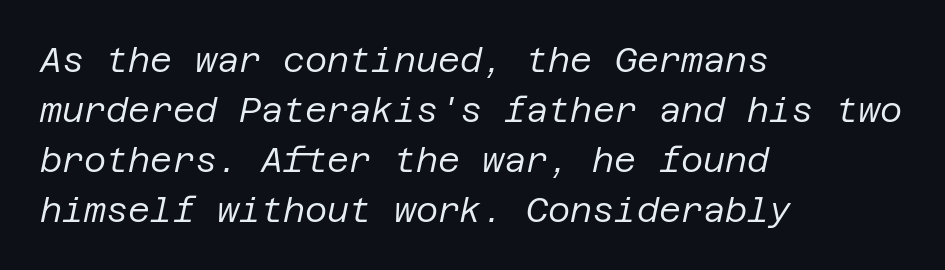
The image shows 34 px regular-weight type, italic (leaning right); set left-aligned, normal line spacing (1.47x), normal letter spacing, not underlined; low stroke contrast and a large x-height.
